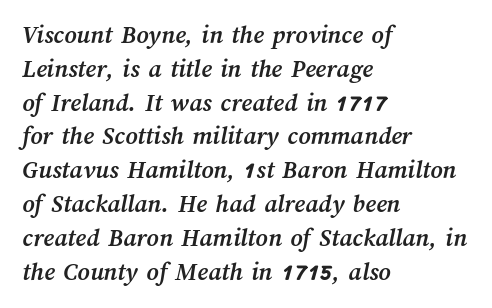
The image shows 26 px bold type; set left-aligned, normal line spacing (1.3x), normal letter spacing, not underlined.
